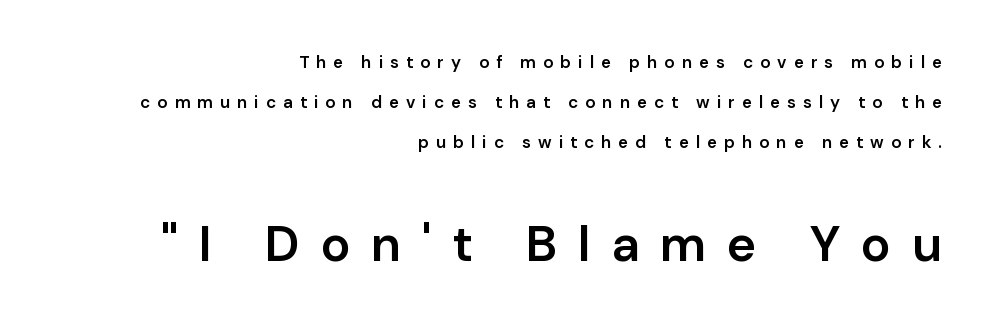
The image shows 50 px semibold sans-serif type, upright; set right-aligned, loose line spacing (2.35x), unusually wide letter spacing (+0.41 em), not underlined; the second (bottom) block is 2.94x larger; low stroke contrast and a medium x-height.
